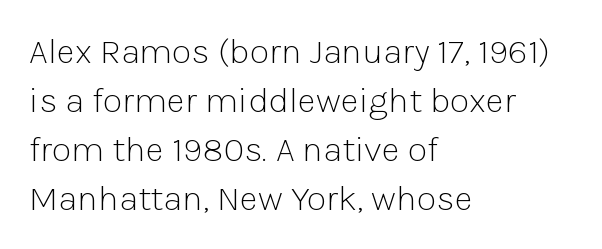
If you measured baseline to baseline, you'd find a middling distance. The strokes are not fattened; the text isn't bold. Honestly, there is no underline to notice here at all. This sample uses plain, unmodified letter spacing. The typography opts for an upright posture over an oblique one. The passage shown is typed in a proportional face where columns would drift.
